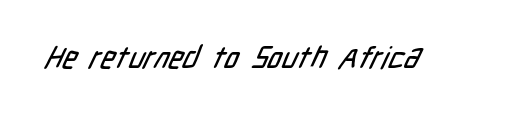
Note: no serifs on the glyphs. Inter-character spacing is left at the font's built-in metrics. Spacing verdict: proportional, widths tailored to each character. The baseline area is clear.
